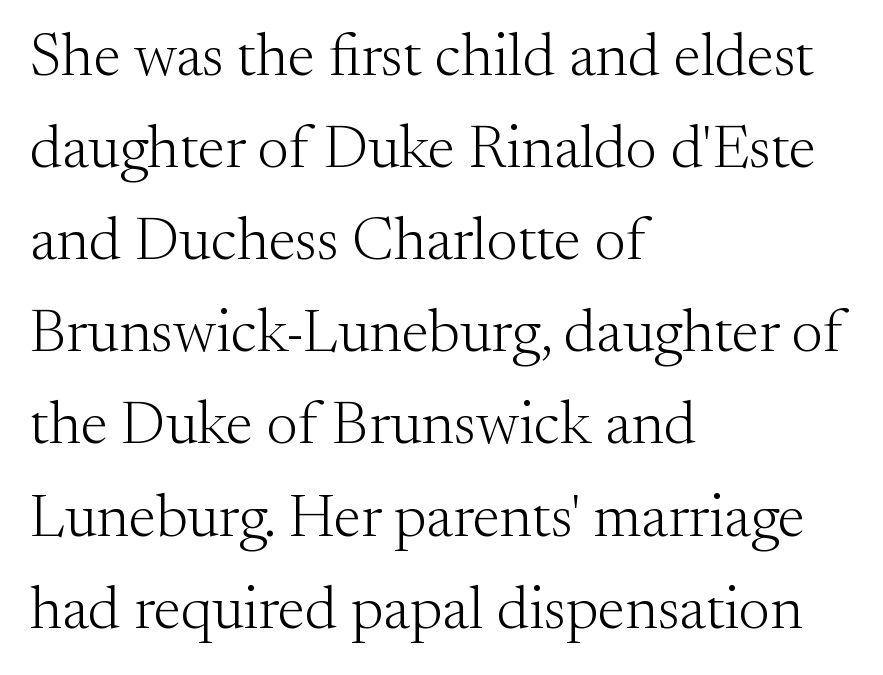
Q: Is the text bold? A: No.
Q: Is the text italic (slanted)? A: No, it is upright.
Q: Is the typeface a serif or a sans-serif typeface? A: Serif.
Q: Is the text underlined? A: No.
Q: How is the paragraph aligned? A: Left-aligned.
Q: Is the spacing between letters normal or unusually wide? A: Normal.
Q: Is the spacing between lines tight, normal or loose? A: Normal.
Q: Width (condensed, normal, or wide)? A: Normal.
Q: Stroke contrast? A: Medium.
Q: x-height? A: Small.
Q: Monospaced? A: No.
